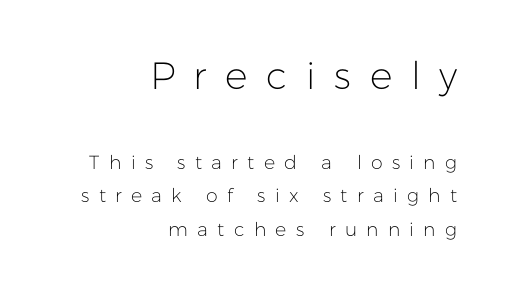
The image shows 38 px light sans-serif type, upright; set right-aligned, line spacing 1.77x, unusually wide letter spacing (+0.49 em), not underlined; the first (top) block is 2.0x larger; low stroke contrast and a medium x-height.
